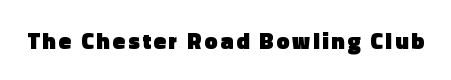
Q: Is the text bold? A: Yes.
Q: Is the text italic (slanted)? A: No, it is upright.
Q: Is the text underlined? A: No.
